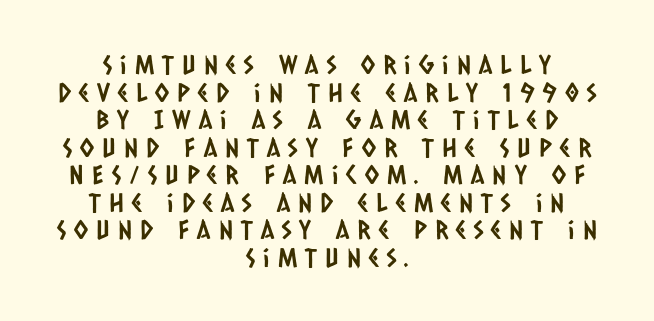
Bare-footed words on every line. Centered paragraph, ragged on both sides. The gaps between neighbouring characters are conspicuously large. The space between consecutive lines is stingy.
